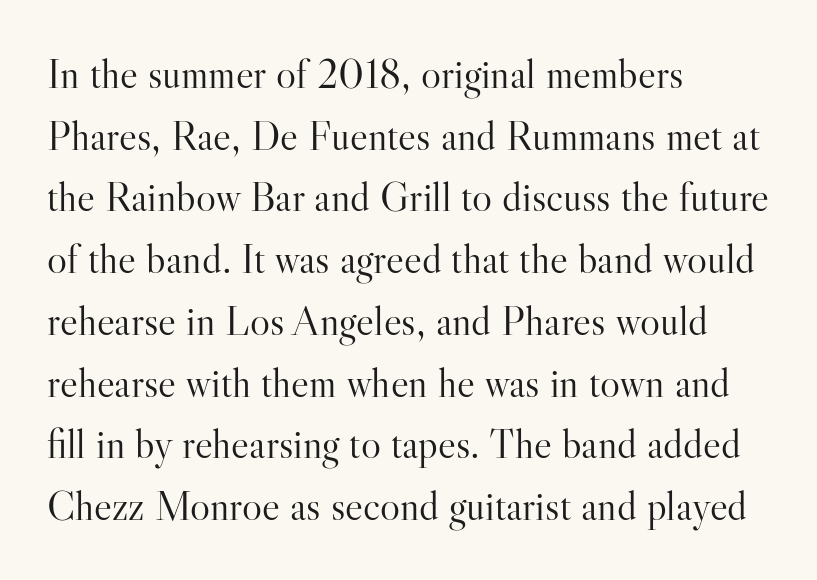
{"serif": "yes", "italic": "no", "bold": "no", "weight": "light", "width": "normal", "stroke_contrast": "high", "x_height": "small", "monospaced": "no", "underline": "no", "align": "left", "line_spacing": "normal", "line_spacing_ratio": 1.47, "letter_spacing": "normal", "letter_spacing_em": 0.0, "glyph_px": 42}
